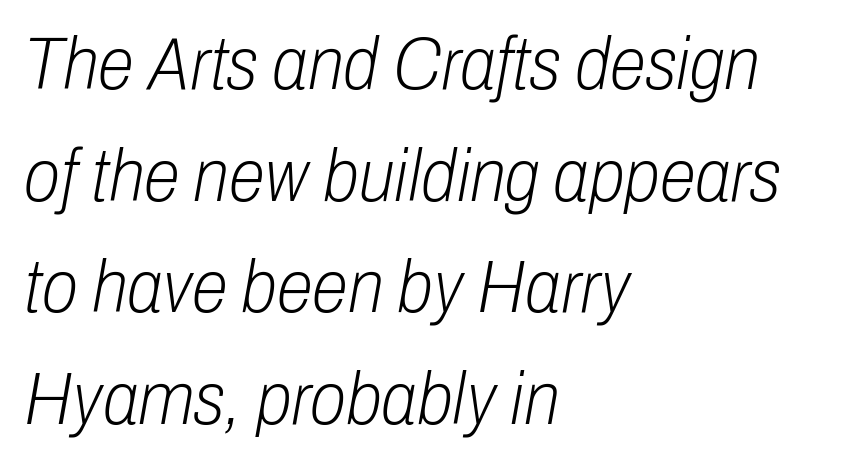
{"italic": "yes", "lean": "right", "slant_degrees": 10, "bold": "no", "weight": "light", "width": "condensed", "stroke_contrast": "low", "x_height": "medium", "monospaced": "no", "underline": "no", "align": "left", "line_spacing": "normal", "line_spacing_ratio": 1.51, "letter_spacing": "normal", "letter_spacing_em": 0.0, "glyph_px": 74}
